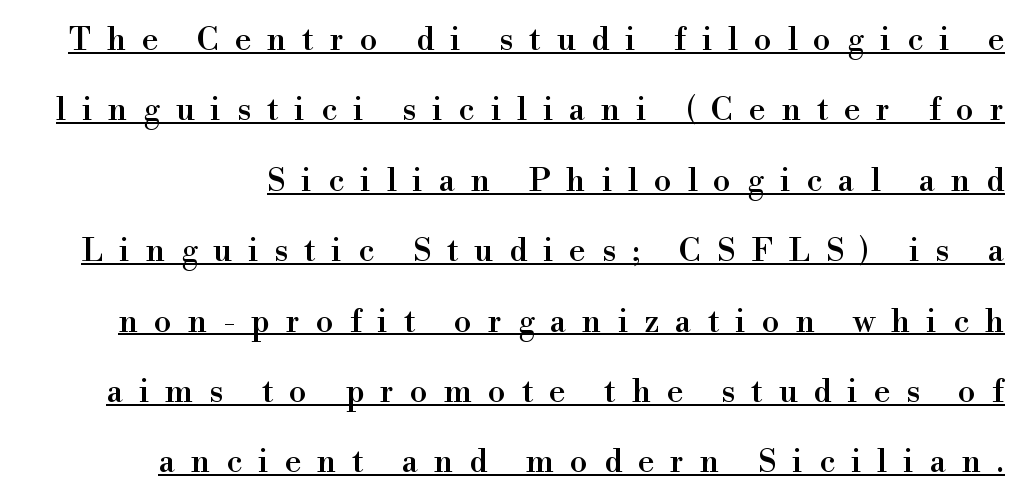
Proportional: the letters do not fall into vertical columns. Letterform terminals end in serifs throughout the passage. Students, observe: this is what heavily led, spacious text looks like. The glyphs are accompanied by a horizontal stroke just below them. A roman cut, with each character standing at attention.
